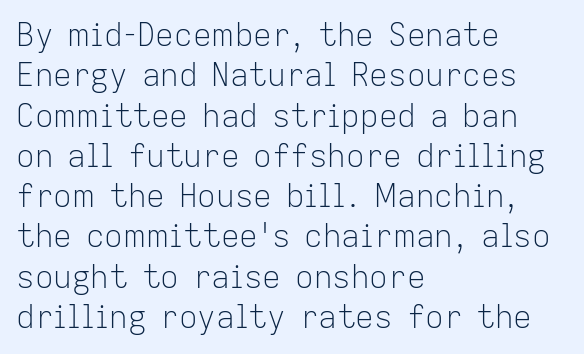
The image shows 31 px light sans-serif type, upright; set left-aligned, normal line spacing (1.3x), normal letter spacing, not underlined; low stroke contrast and a medium x-height.
